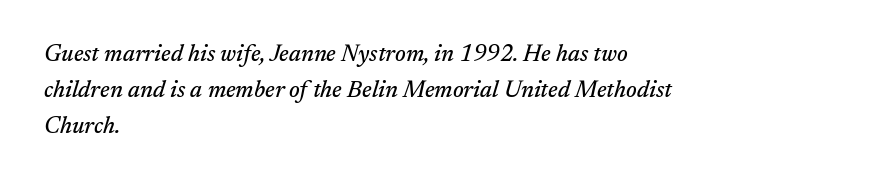
{"italic": "yes", "lean": "right", "slant_degrees": 17, "underline": "no", "align": "left", "line_spacing": "normal", "line_spacing_ratio": 1.56, "letter_spacing": "normal", "letter_spacing_em": 0.0, "glyph_px": 23}
